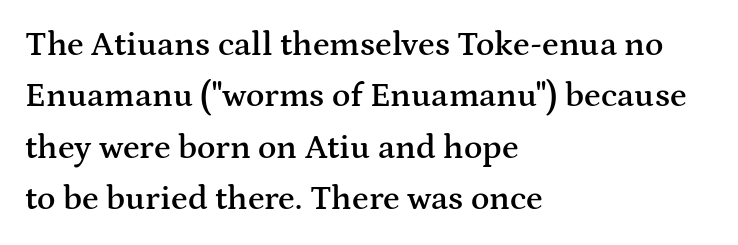
{"serif": "yes", "italic": "no", "bold": "semi", "weight": "semibold", "width": "wide", "stroke_contrast": "medium", "x_height": "medium", "monospaced": "no", "underline": "no", "align": "left", "line_spacing": "normal", "line_spacing_ratio": 1.51, "letter_spacing": "normal", "letter_spacing_em": 0.0, "glyph_px": 34}
